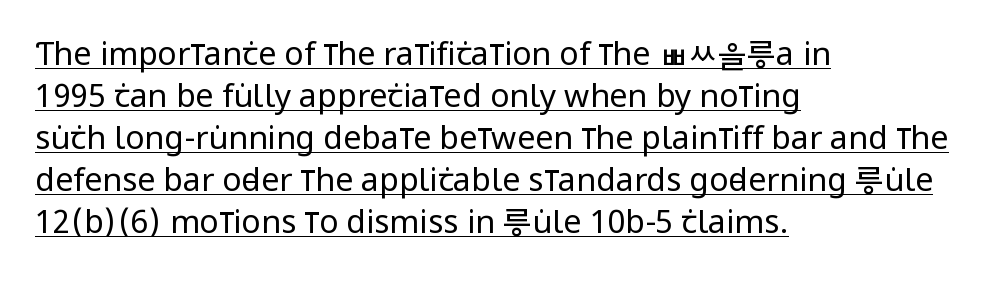
Observe the ordinary spacing: letters are neighbours, not strangers. How would I describe the line gaps? Plain and ordinary. The letters look calm and open, with moderate or lighter stems. Grotesque or geometric, the face here clearly has no serifs. Posture: vertical. Leftover space on each line is placed entirely after the last word.
